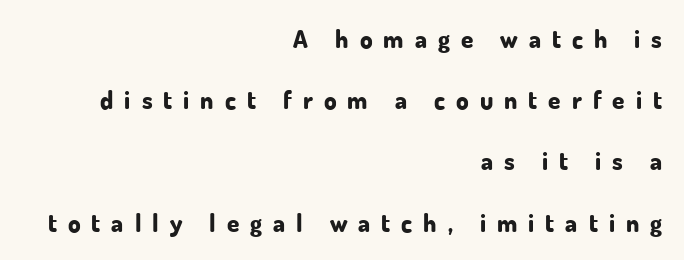
The image shows 25 px bold type, upright; set right-aligned, loose line spacing (2.45x), unusually wide letter spacing (+0.44 em), not underlined.
